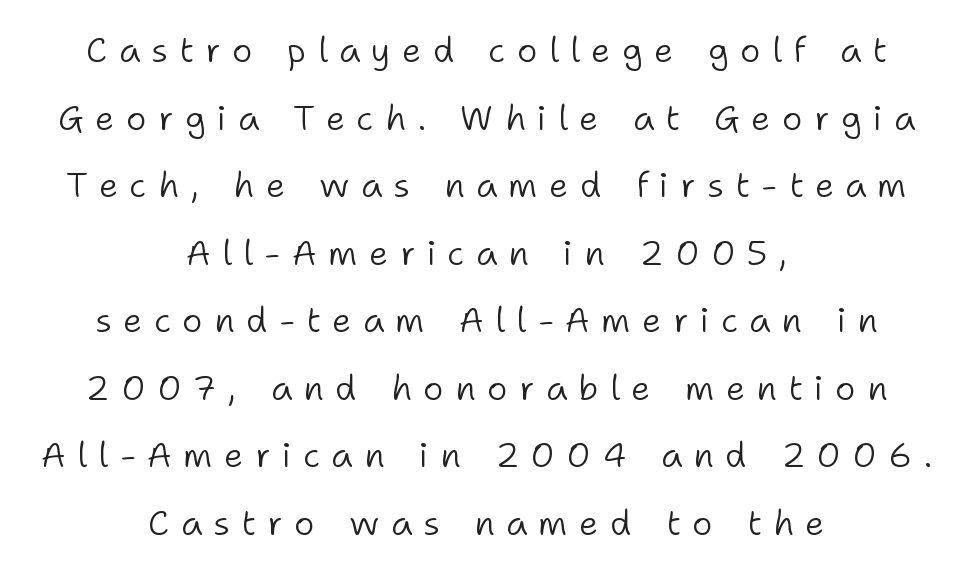
{"serif": "no", "italic": "no", "bold": "no", "weight": "light", "width": "normal", "stroke_contrast": "low", "x_height": "medium", "monospaced": "no", "underline": "no", "align": "center", "line_spacing": "loose", "line_spacing_ratio": 1.93, "letter_spacing": "wide", "letter_spacing_em": 0.32, "glyph_px": 35}
